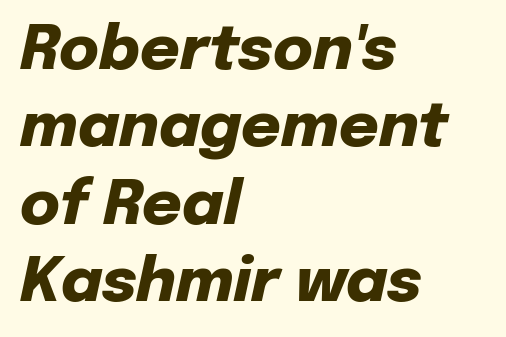
{"italic": "yes", "lean": "right", "slant_degrees": 12, "bold": "yes", "weight": "heavy", "width": "normal", "stroke_contrast": "low", "x_height": "medium", "monospaced": "no", "underline": "no", "align": "left", "line_spacing": "normal", "line_spacing_ratio": 1.27, "letter_spacing": "normal", "letter_spacing_em": 0.0, "glyph_px": 61}
